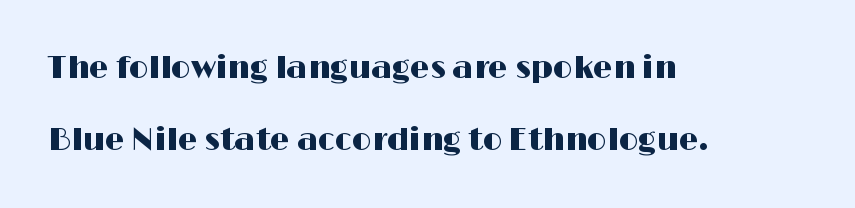
Q: Is the text italic (slanted)? A: No, it is upright.
Q: Is the typeface a serif or a sans-serif typeface? A: Sans-serif.
Q: Is the text underlined? A: No.
Q: How is the paragraph aligned? A: Left-aligned.
Q: Is the spacing between letters normal or unusually wide? A: Normal.
Q: Is the spacing between lines tight, normal or loose? A: Loose.
Q: Width (condensed, normal, or wide)? A: Wide.
Q: Stroke contrast? A: High.
Q: x-height? A: Medium.
Q: Monospaced? A: No.
